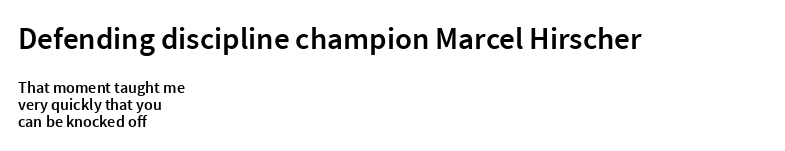
Q: Is the text bold? A: Semi-bold.
Q: Is the text italic (slanted)? A: No, it is upright.
Q: Is the typeface a serif or a sans-serif typeface? A: Sans-serif.
Q: Is the text underlined? A: No.
Q: How is the paragraph aligned? A: Left-aligned.
Q: Is the spacing between letters normal or unusually wide? A: Normal.
Q: Is the spacing between lines tight, normal or loose? A: Tight.
Q: Which block of text is set in a larger size, the first (top) or the second (bottom)? A: The first (top) one.
Q: Width (condensed, normal, or wide)? A: Normal.
Q: x-height? A: Medium.
Q: Monospaced? A: No.
